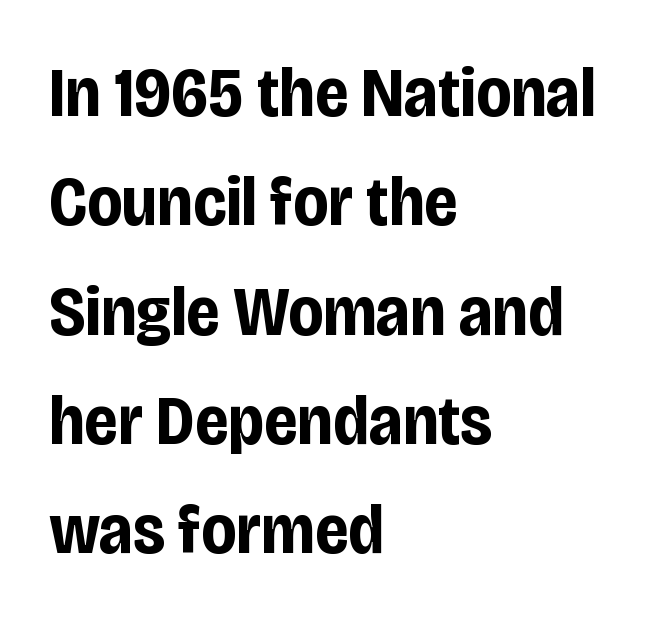
Horizontal bands of white between lines are of average thickness. To sum up the face: it is a sans, with no serifs. A typesetter would mark this as roman, not italic. Notice how thick the strokes are: this is what a full bold looks like. You could call the tracking neutral — neither tight nor loose.
